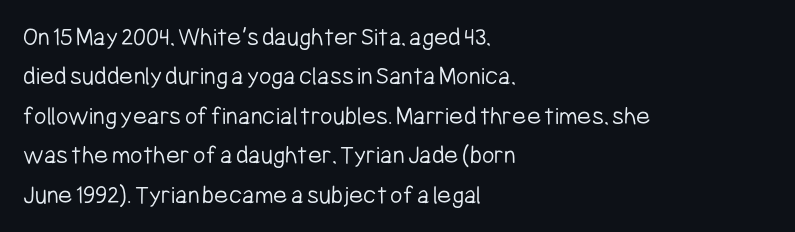
Quick note: not italic, upright. Is the stroke heavy? The answer is a plain regular-or-lighter. The setting favours the left margin, as ordinary paragraphs usually do. Has an underline been added? It has not. Tracking here is standard; glyphs follow each other at the usual distance. Line spacing here is normal.
